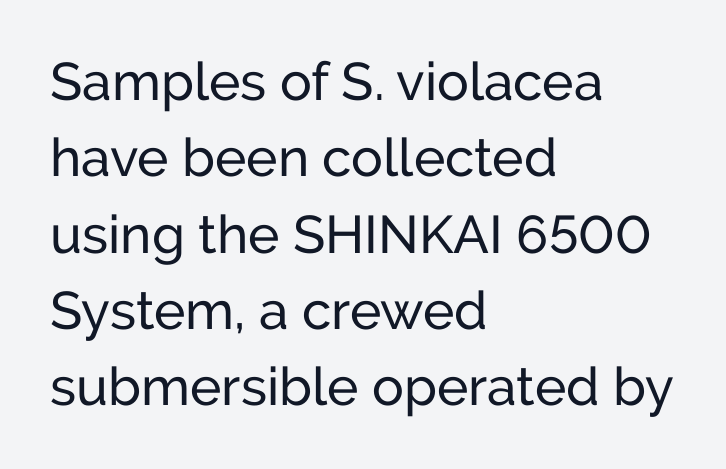
Does the leading feel generous? No, just average. Plain, unruled lines of type. The lettering holds an erect, upright posture throughout. A typesetter would call this proportional, since set widths differ per character. Each word holds together tightly as a unit, with standard inter-letter gaps.
